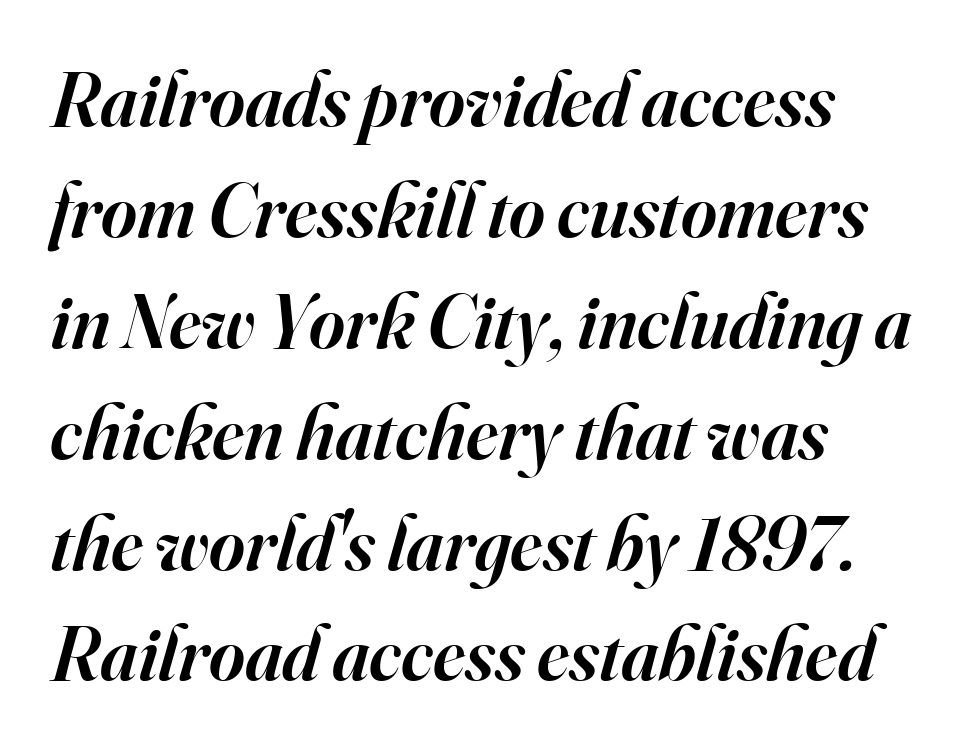
Character widths vary here, with narrow letters taking less room than wide ones. Students, note that the glyphs here touch the page at normal intervals. In terms of posture, this sample is oblique. Typeset ragged right — the left edge is the straight one.
